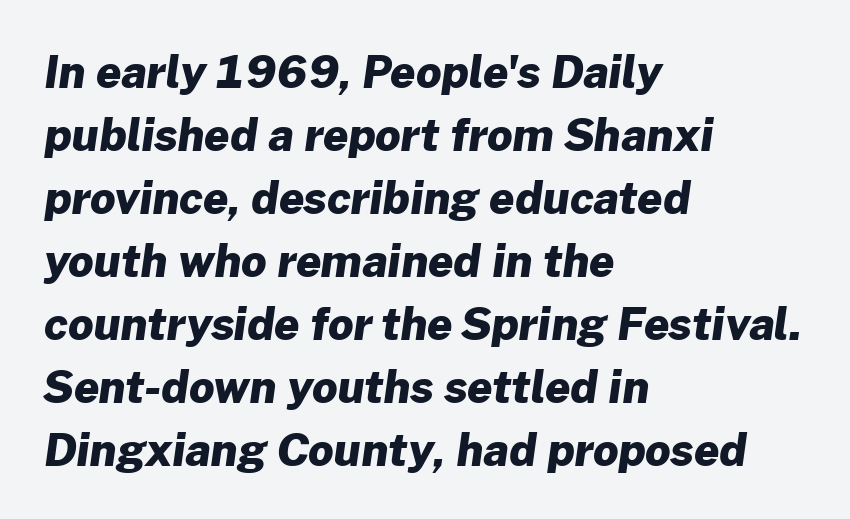
{"serif": "no", "bold": "yes", "weight": "heavy", "width": "normal", "stroke_contrast": "low", "x_height": "medium", "monospaced": "no", "underline": "no", "align": "left", "line_spacing": "normal", "line_spacing_ratio": 1.43, "letter_spacing": "normal", "letter_spacing_em": 0.0, "glyph_px": 44}
